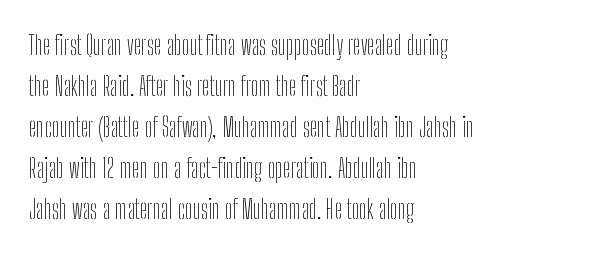
Q: Is the text bold? A: No.
Q: Is the text italic (slanted)? A: No, it is upright.
Q: Is the text underlined? A: No.
Q: How is the paragraph aligned? A: Left-aligned.
Q: Is the spacing between letters normal or unusually wide? A: Normal.
Q: Is the spacing between lines tight, normal or loose? A: Normal.
